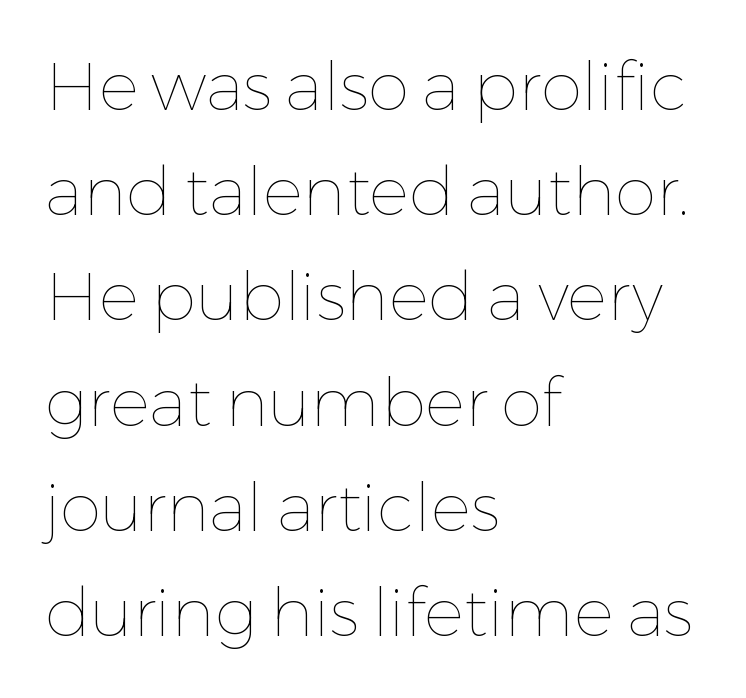
Q: Is the text bold? A: No.
Q: Is the text italic (slanted)? A: No, it is upright.
Q: Is the text underlined? A: No.
Q: How is the paragraph aligned? A: Left-aligned.
Q: Is the spacing between letters normal or unusually wide? A: Normal.
Q: Is the spacing between lines tight, normal or loose? A: Normal.
Q: Width (condensed, normal, or wide)? A: Normal.
Q: Stroke contrast? A: Low.
Q: x-height? A: Medium.
Q: Monospaced? A: No.
